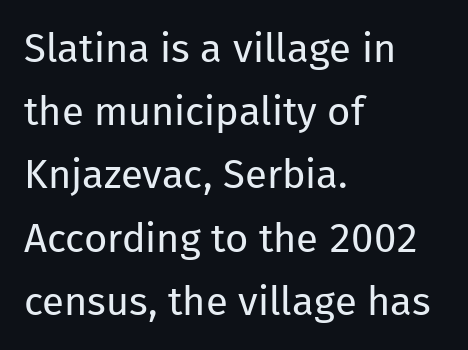
The image shows 40 px regular-weight sans-serif type, upright; set left-aligned, normal line spacing (1.58x), normal letter spacing, not underlined; low stroke contrast and a medium x-height.
